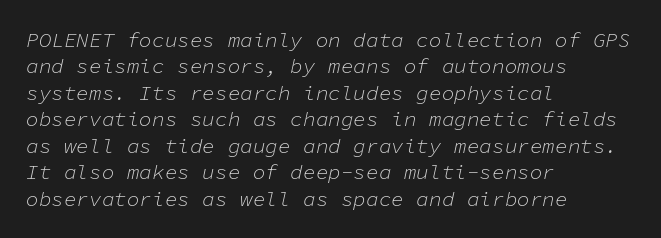
Q: Is the text bold? A: No.
Q: Is the text italic (slanted)? A: Yes, it leans right by about 11 degrees.
Q: Is the text underlined? A: No.
Q: How is the paragraph aligned? A: Left-aligned.
Q: Is the spacing between letters normal or unusually wide? A: Normal.
Q: Is the spacing between lines tight, normal or loose? A: Normal.
